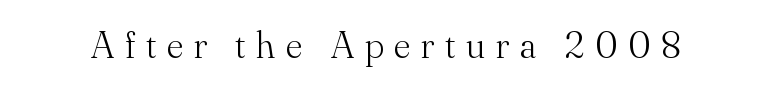
The image shows 39 px light serif type, upright; set unusually wide letter spacing (+0.28 em), not underlined; medium stroke contrast and a small x-height.
